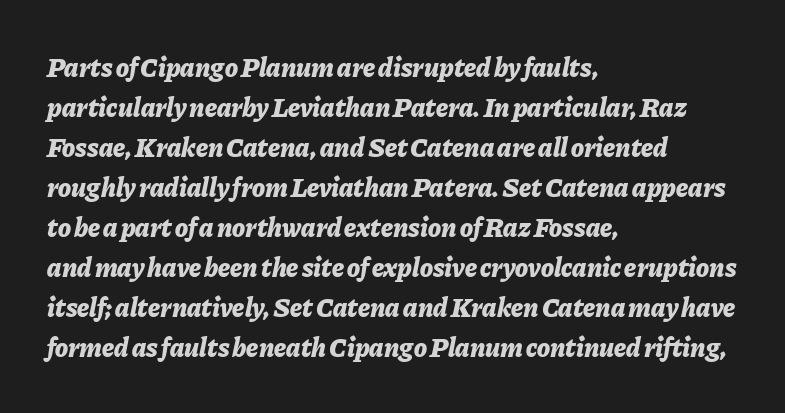
Q: Is the text bold? A: Yes.
Q: Is the text italic (slanted)? A: Yes, it leans right by about 11 degrees.
Q: Is the text underlined? A: No.
Q: How is the paragraph aligned? A: Left-aligned.
Q: Is the spacing between letters normal or unusually wide? A: Normal.
Q: Is the spacing between lines tight, normal or loose? A: Normal.
